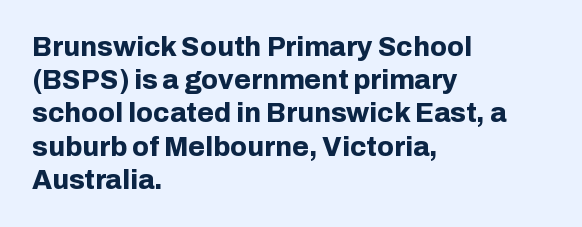
{"italic": "no", "bold": "yes", "underline": "no", "align": "left", "line_spacing_ratio": 1.23, "letter_spacing": "normal", "letter_spacing_em": 0.0, "glyph_px": 27}
